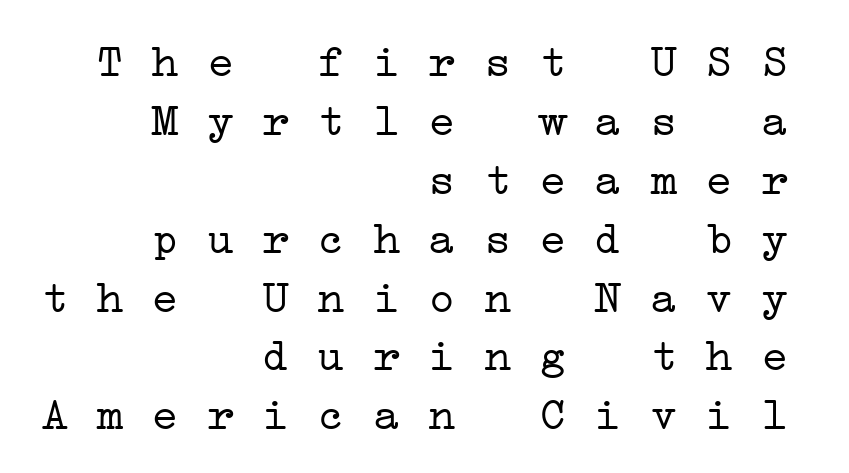
Q: Is the text bold? A: No.
Q: Is the typeface a serif or a sans-serif typeface? A: Serif.
Q: Is the text underlined? A: No.
Q: How is the paragraph aligned? A: Right-aligned.
Q: Is the spacing between letters normal or unusually wide? A: Normal.
Q: Is the spacing between lines tight, normal or loose? A: Normal.
Q: Width (condensed, normal, or wide)? A: Wide.
Q: Stroke contrast? A: Low.
Q: x-height? A: Medium.
Q: Monospaced? A: Yes.
